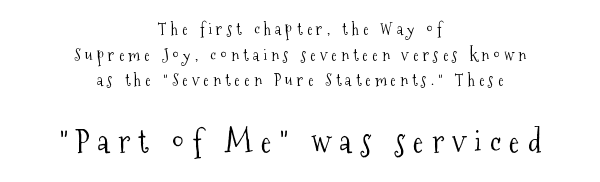
{"serif": "yes", "italic": "no", "bold": "no", "weight": "light", "width": "condensed", "stroke_contrast": "medium", "x_height": "medium", "monospaced": "no", "underline": "no", "align": "center", "line_spacing": "normal", "line_spacing_ratio": 1.6, "letter_spacing": "wide", "letter_spacing_em": 0.27, "larger_block": "second", "size_ratio": 1.94, "glyph_px": 31}
